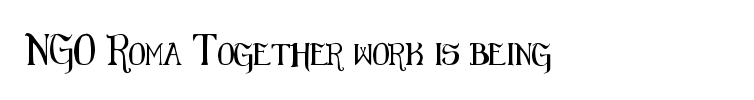
The image shows 22 px text type, upright; set left-aligned, normal letter spacing, not underlined.
